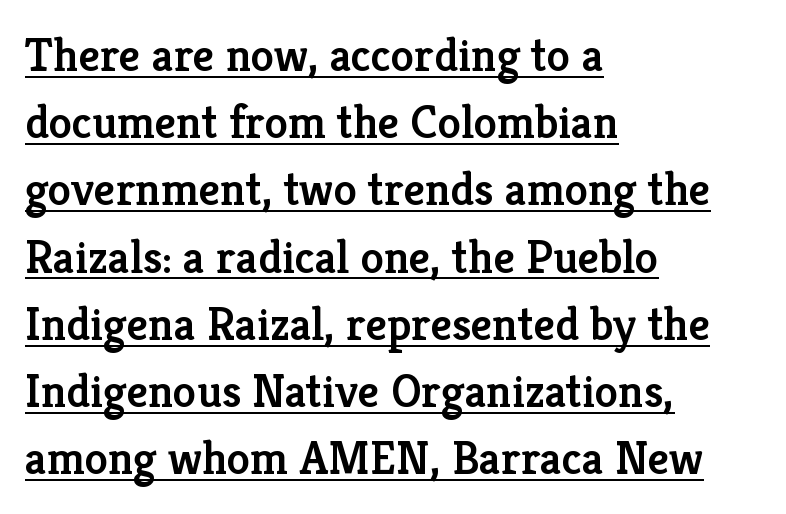
Q: Is the text bold? A: Semi-bold.
Q: Is the text italic (slanted)? A: No, it is upright.
Q: Is the typeface a serif or a sans-serif typeface? A: Serif.
Q: Is the text underlined? A: Yes.
Q: How is the paragraph aligned? A: Left-aligned.
Q: Is the spacing between letters normal or unusually wide? A: Normal.
Q: Is the spacing between lines tight, normal or loose? A: Normal.
Q: Width (condensed, normal, or wide)? A: Normal.
Q: Stroke contrast? A: Low.
Q: x-height? A: Medium.
Q: Monospaced? A: No.
